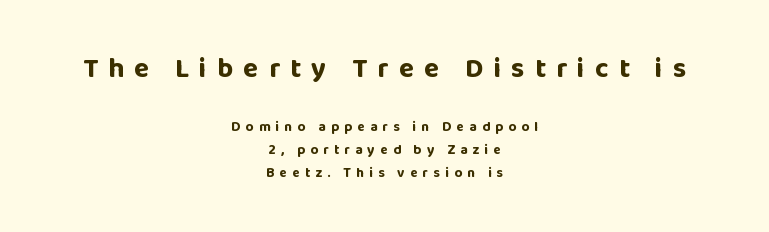
Q: Is the text bold? A: Yes.
Q: Is the text italic (slanted)? A: No, it is upright.
Q: Is the typeface a serif or a sans-serif typeface? A: Sans-serif.
Q: Is the text underlined? A: No.
Q: How is the paragraph aligned? A: Centered.
Q: Is the spacing between letters normal or unusually wide? A: Unusually wide.
Q: Is the spacing between lines tight, normal or loose? A: Normal.
Q: Which block of text is set in a larger size, the first (top) or the second (bottom)? A: The first (top) one.
Q: Width (condensed, normal, or wide)? A: Normal.
Q: Stroke contrast? A: Low.
Q: x-height? A: Large.
Q: Monospaced? A: No.
